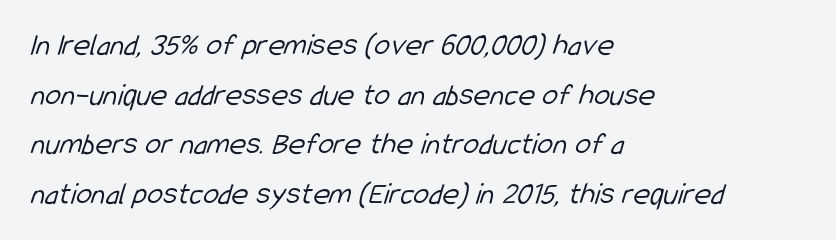
{"serif": "no", "bold": "no", "weight": "light", "width": "condensed", "stroke_contrast": "low", "x_height": "medium", "monospaced": "no", "underline": "no", "align": "left", "line_spacing": "normal", "line_spacing_ratio": 1.55, "letter_spacing": "normal", "letter_spacing_em": 0.0, "glyph_px": 32}
